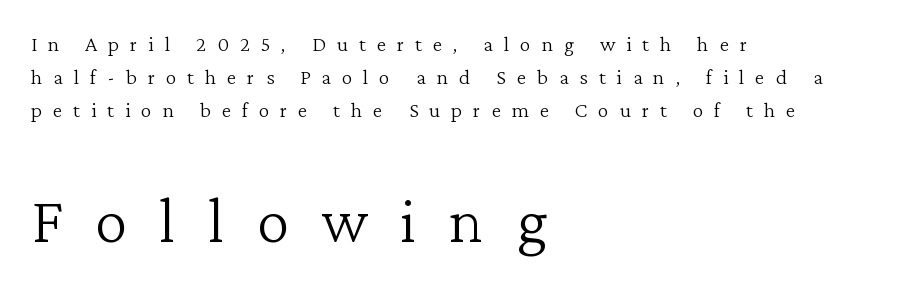
Q: Is the text bold? A: No.
Q: Is the text italic (slanted)? A: No, it is upright.
Q: Is the typeface a serif or a sans-serif typeface? A: Serif.
Q: Is the text underlined? A: No.
Q: How is the paragraph aligned? A: Left-aligned.
Q: Is the spacing between letters normal or unusually wide? A: Unusually wide.
Q: Is the spacing between lines tight, normal or loose? A: Normal.
Q: Which block of text is set in a larger size, the first (top) or the second (bottom)? A: The second (bottom) one.
Q: Width (condensed, normal, or wide)? A: Normal.
Q: Stroke contrast? A: Low.
Q: x-height? A: Medium.
Q: Monospaced? A: No.
